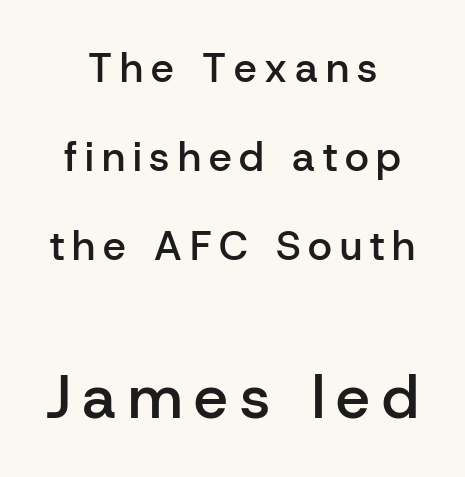
{"serif": "no", "italic": "no", "bold": "semi", "weight": "semibold", "width": "normal", "stroke_contrast": "low", "x_height": "medium", "monospaced": "no", "underline": "no", "align": "center", "line_spacing": "loose", "line_spacing_ratio": 2.17, "larger_block": "second", "size_ratio": 1.49, "glyph_px": 61}
